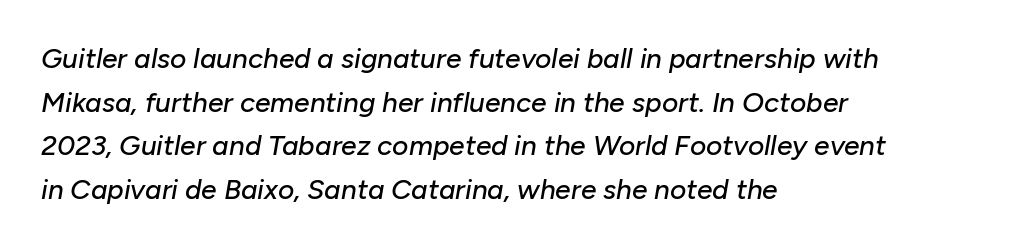
Character widths vary here, with narrow letters taking less room than wide ones. Each new line begins a customary step beneath the previous one. Compared with a centered layout, this one pins lines to the left instead. Descender tails drop into unmarked territory. Italic: yes, the glyphs are oblique. The type is set solid horizontally, with unmodified tracking.
